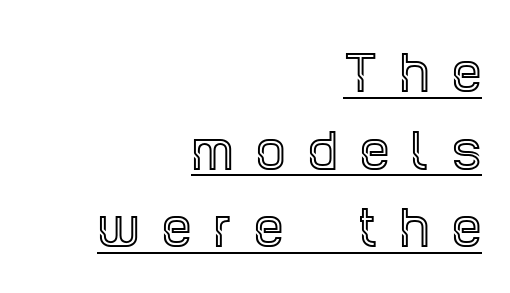
The setting favours the right margin, as signatures and pull-quotes sometimes do. Like a heading marked for emphasis, these lines bear an underscore. The passage shown stacks its lines at a standard gap. Here the glyphs are tracked loosely, breaking word shapes into spaced letters.
